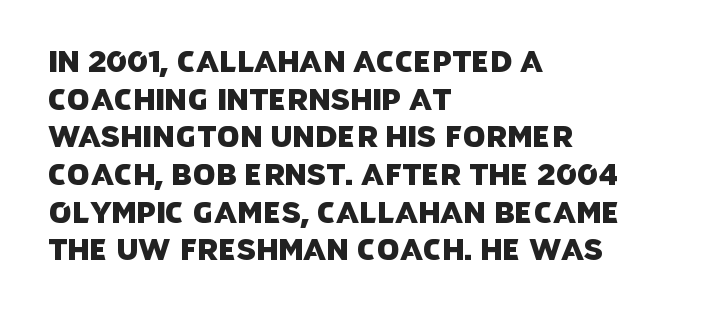
A typesetter would call this zero additional tracking. Notice how the passage keeps a crisp vertical edge on the left only. Glance below the letters and you will spot only blank space. The letters advance in unequal steps, a hallmark of proportional type. Normally led — the rows are evenly, conventionally spaced. Does the type have serifs? No, each stem ends abruptly.
